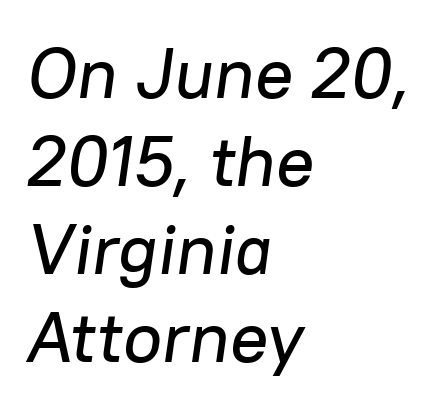
Q: Is the text italic (slanted)? A: Yes, it leans right by about 8 degrees.
Q: Is the text underlined? A: No.
Q: How is the paragraph aligned? A: Left-aligned.
Q: Is the spacing between letters normal or unusually wide? A: Normal.
Q: Width (condensed, normal, or wide)? A: Normal.
Q: Stroke contrast? A: Low.
Q: x-height? A: Medium.
Q: Monospaced? A: No.
